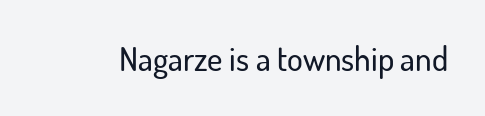
Q: Is the text italic (slanted)? A: No, it is upright.
Q: Is the typeface a serif or a sans-serif typeface? A: Sans-serif.
Q: Is the text underlined? A: No.
Q: Is the spacing between letters normal or unusually wide? A: Normal.
Q: Width (condensed, normal, or wide)? A: Normal.
Q: Stroke contrast? A: Low.
Q: x-height? A: Small.
Q: Monospaced? A: No.
